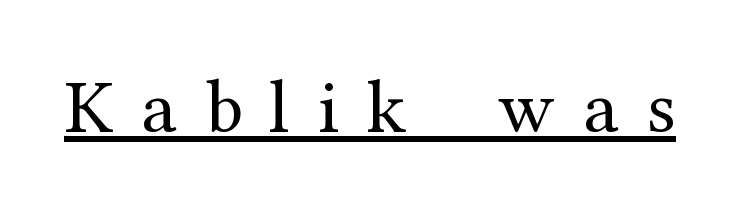
{"serif": "yes", "italic": "no", "bold": "no", "weight": "regular", "width": "normal", "stroke_contrast": "medium", "x_height": "medium", "monospaced": "no", "underline": "yes", "letter_spacing": "wide", "letter_spacing_em": 0.37, "glyph_px": 76}
